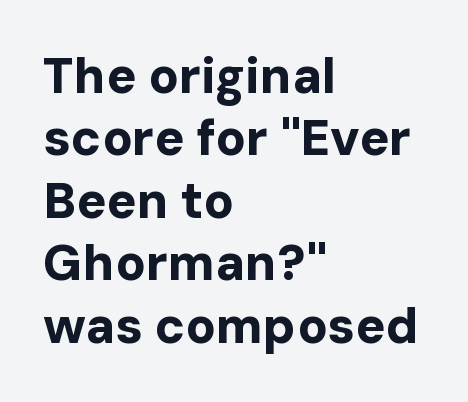
The image shows 50 px bold sans-serif type, upright; set left-aligned, normal line spacing (1.25x), normal letter spacing, not underlined; low stroke contrast and a medium x-height.
